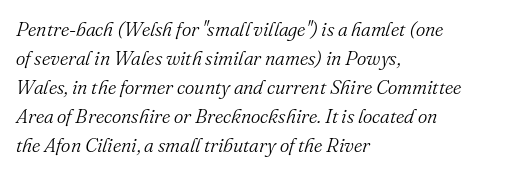
The image shows 20 px text type, italic (leaning right); set left-aligned, normal line spacing (1.45x), normal letter spacing, not underlined.
